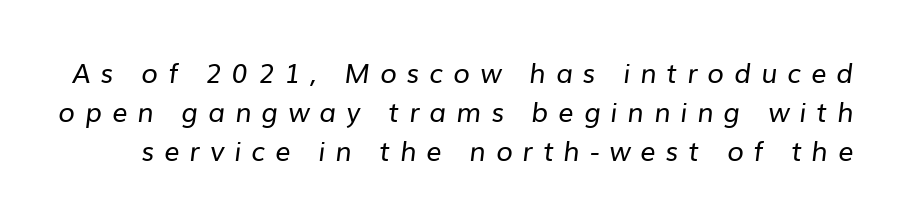
Q: Is the text bold? A: No.
Q: Is the text underlined? A: No.
Q: Is the spacing between letters normal or unusually wide? A: Unusually wide.
Q: Is the spacing between lines tight, normal or loose? A: Normal.
